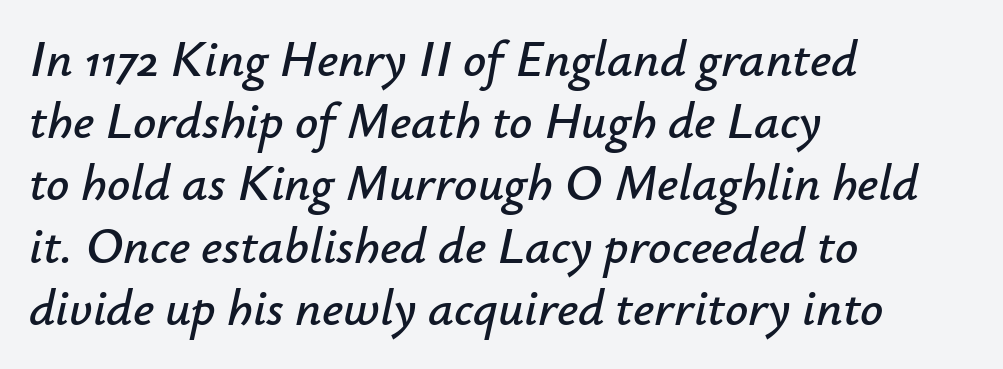
{"italic": "yes", "lean": "right", "slant_degrees": 12, "width": "normal", "stroke_contrast": "low", "x_height": "small", "monospaced": "no", "underline": "no", "align": "left", "line_spacing_ratio": 1.22, "letter_spacing": "normal", "letter_spacing_em": 0.0, "glyph_px": 51}
